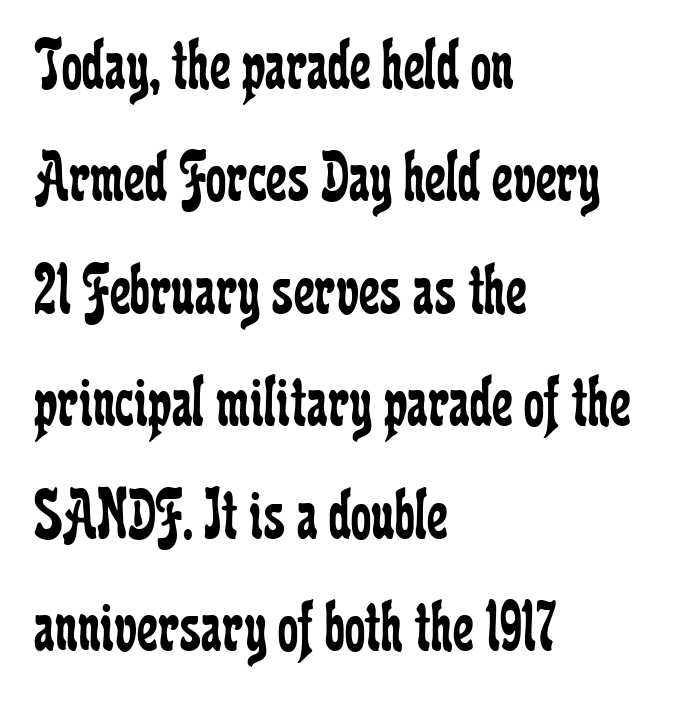
The image shows 73 px regular-weight, condensed serif type, upright; set left-aligned, normal line spacing (1.54x), normal letter spacing, not underlined; low stroke contrast and a medium x-height.
